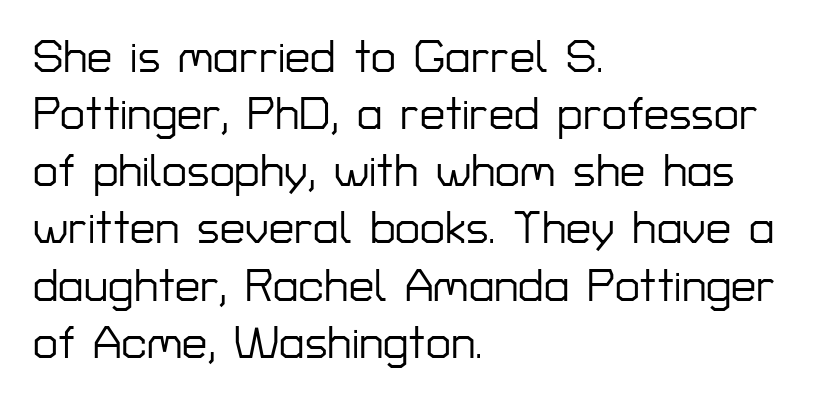
Spacing verdict: proportional, widths tailored to each character. In terms of leading, this rendering sits right in the middle. The letters stand upright; this is a roman face. This rendering features lettering with no underline. Where is the straight margin? On the left.
